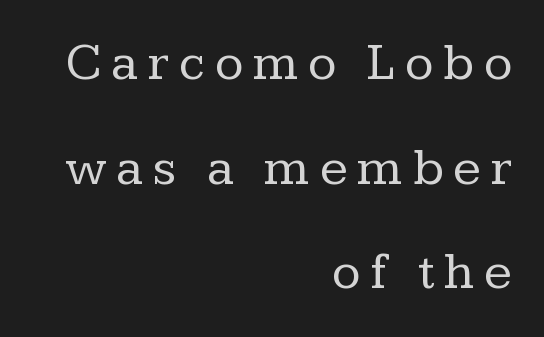
Q: Is the text bold? A: No.
Q: Is the text italic (slanted)? A: No, it is upright.
Q: Is the typeface a serif or a sans-serif typeface? A: Serif.
Q: Is the text underlined? A: No.
Q: How is the paragraph aligned? A: Right-aligned.
Q: Is the spacing between lines tight, normal or loose? A: Loose.
Q: Width (condensed, normal, or wide)? A: Normal.
Q: Stroke contrast? A: Low.
Q: x-height? A: Medium.
Q: Monospaced? A: No.
